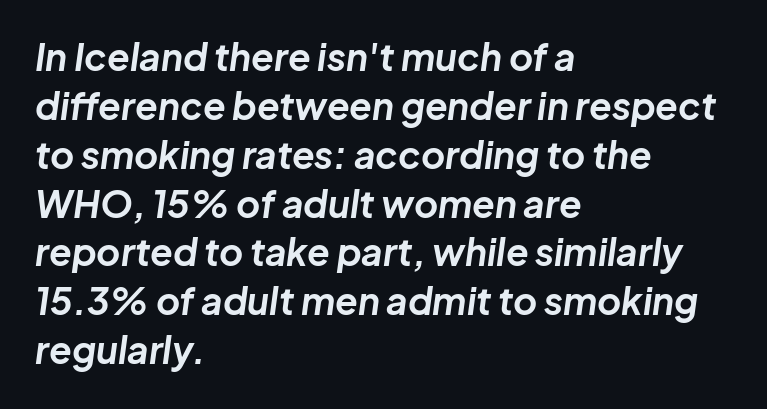
The face used here has a pronounced slope to its letters. Underline: absent. Evenly set lines give the paragraph a standard silhouette. The paragraph shown leans on its left margin. You could not count columns in this text — the font is proportionally spaced. Weight check: bold — yes, fully.
